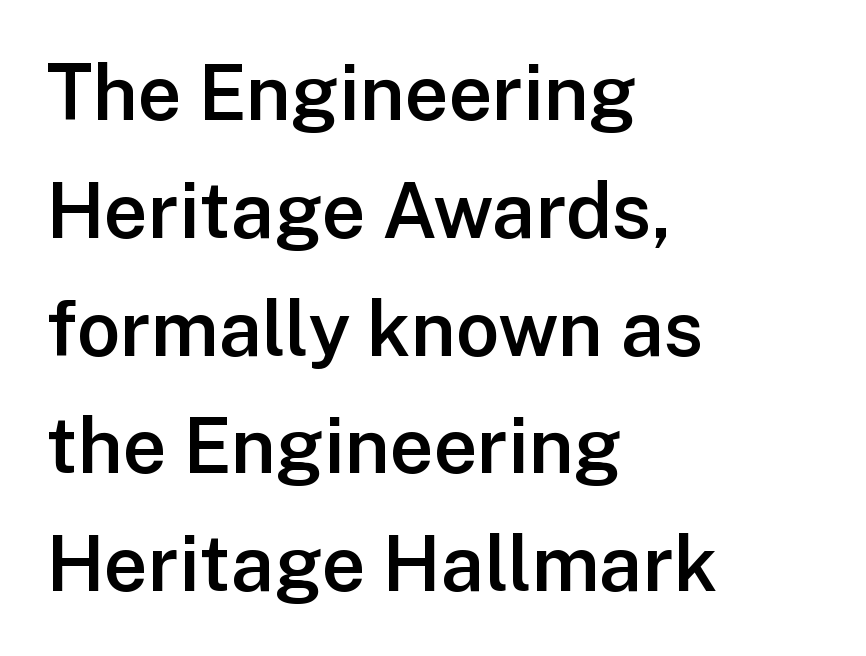
Q: Is the text bold? A: Semi-bold.
Q: Is the text italic (slanted)? A: No, it is upright.
Q: Is the typeface a serif or a sans-serif typeface? A: Sans-serif.
Q: Is the text underlined? A: No.
Q: How is the paragraph aligned? A: Left-aligned.
Q: Is the spacing between letters normal or unusually wide? A: Normal.
Q: Is the spacing between lines tight, normal or loose? A: Normal.
Q: Width (condensed, normal, or wide)? A: Normal.
Q: Stroke contrast? A: Low.
Q: x-height? A: Medium.
Q: Monospaced? A: No.
